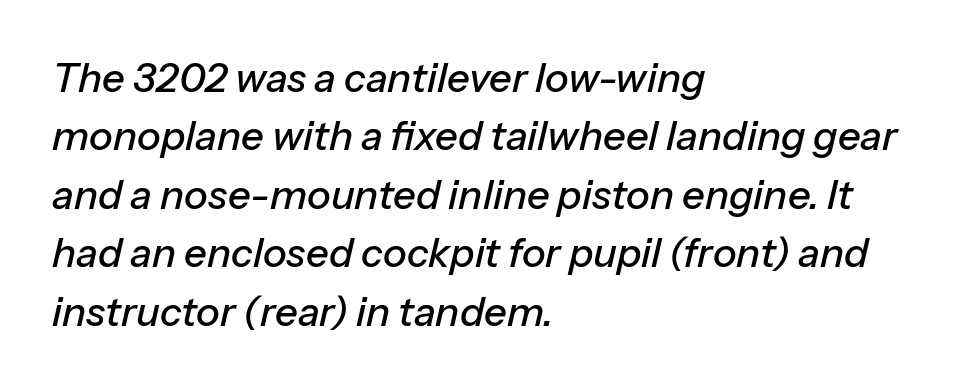
Each letter keeps its own natural width here, so spacing adapts to shape. In terms of letterspacing, this is plain default setting. The paragraph has a hard left edge and a soft right edge. Plain, unruled lines of type. The text carries the slant typical of an italic or oblique font. How would I describe the line gaps? Plain and ordinary.
